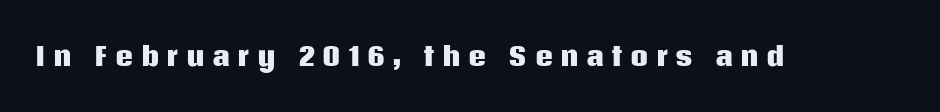
Q: Is the text bold? A: Yes.
Q: Is the text italic (slanted)? A: No, it is upright.
Q: Is the text underlined? A: No.
Q: Is the spacing between letters normal or unusually wide? A: Unusually wide.
